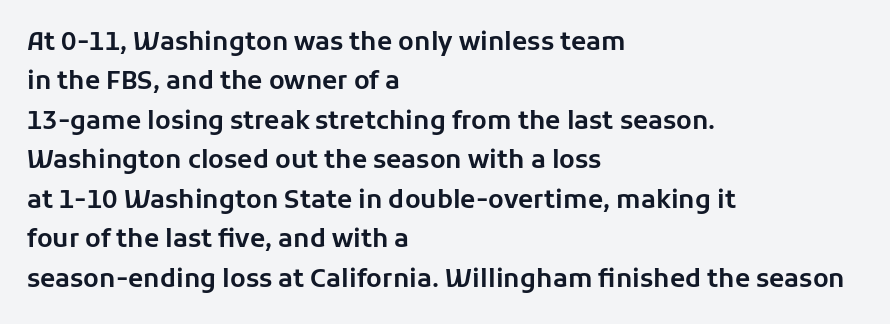
The image shows 25 px text type, upright; set left-aligned, normal line spacing (1.58x), normal letter spacing, not underlined.
